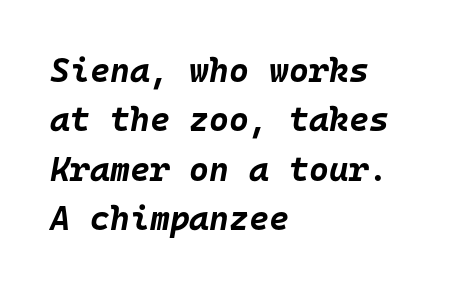
The image shows 34 px bold type, italic (leaning right), monospaced; set left-aligned, normal line spacing (1.45x), normal letter spacing, not underlined; low stroke contrast and a large x-height.
